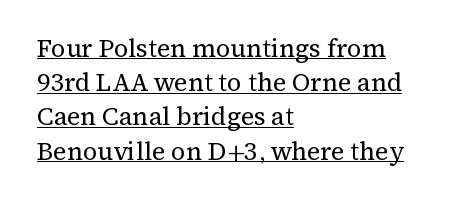
The image shows 25 px text type, upright; set left-aligned, normal line spacing (1.37x), normal letter spacing, underlined.
